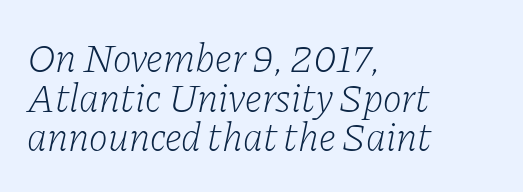
Each letter keeps its own natural width here, so spacing adapts to shape. In terms of letterspacing, this is plain default setting. Rows of type sit shoulder to shoulder in the vertical direction. Clear beneath every line of the passage. Observe the lean: these are italic letterforms. You can tell from the footed stems that serif type was used.
